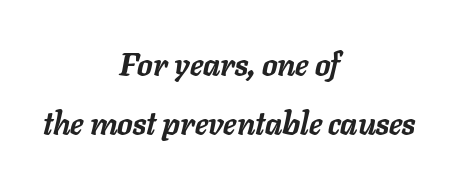
The image shows 31 px semibold type, italic (leaning right); set centered, loose line spacing (1.91x), normal letter spacing, not underlined; low stroke contrast and a medium x-height.
